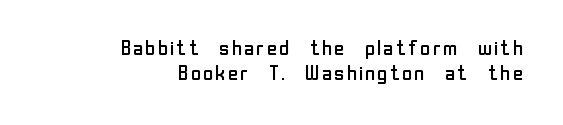
{"italic": "no", "bold": "no", "underline": "no", "align": "right", "line_spacing_ratio": 1.21, "letter_spacing": "normal", "letter_spacing_em": 0.0, "glyph_px": 21}
